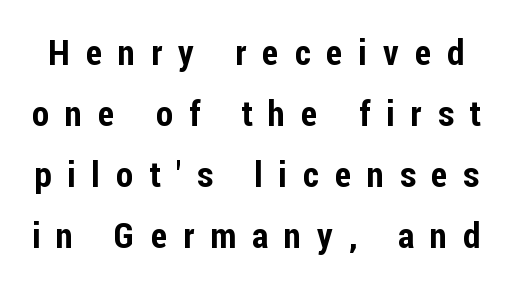
The image shows 35 px condensed sans-serif type, upright; set line spacing 1.74x, unusually wide letter spacing (+0.46 em), not underlined; low stroke contrast and a medium x-height.
